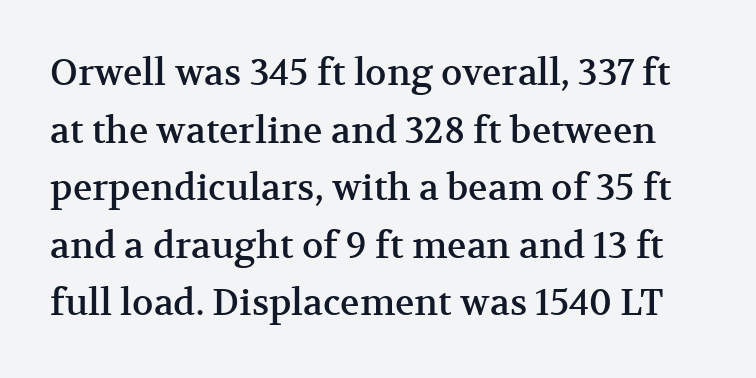
The image shows 36 px serif type, upright; set normal line spacing (1.6x), normal letter spacing, not underlined; medium stroke contrast and a medium x-height.
